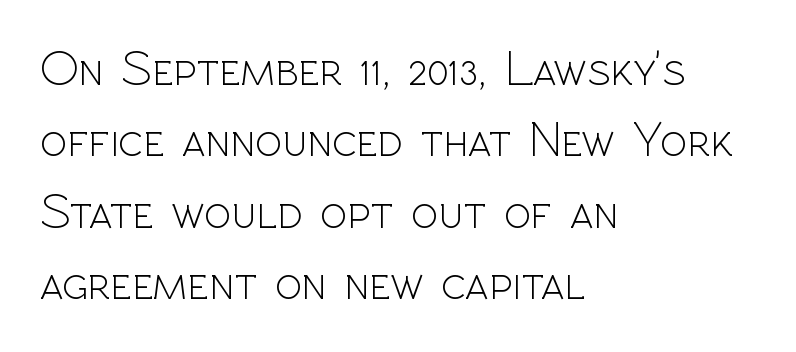
Underlining? Definitely not there. Proportional: the letters do not fall into vertical columns. Compared with a centered layout, this one pins lines to the left instead. Caption: face not bold, strokes unweighted.
